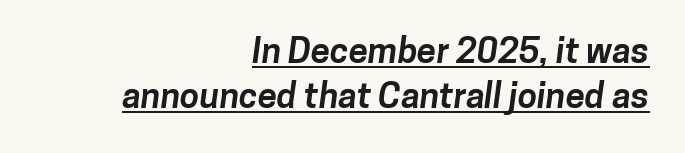
Q: Is the text bold? A: Yes.
Q: Is the typeface a serif or a sans-serif typeface? A: Sans-serif.
Q: Is the text underlined? A: Yes.
Q: How is the paragraph aligned? A: Right-aligned.
Q: Is the spacing between letters normal or unusually wide? A: Normal.
Q: Is the spacing between lines tight, normal or loose? A: Normal.
Q: Width (condensed, normal, or wide)? A: Normal.
Q: Stroke contrast? A: Low.
Q: x-height? A: Medium.
Q: Monospaced? A: No.
